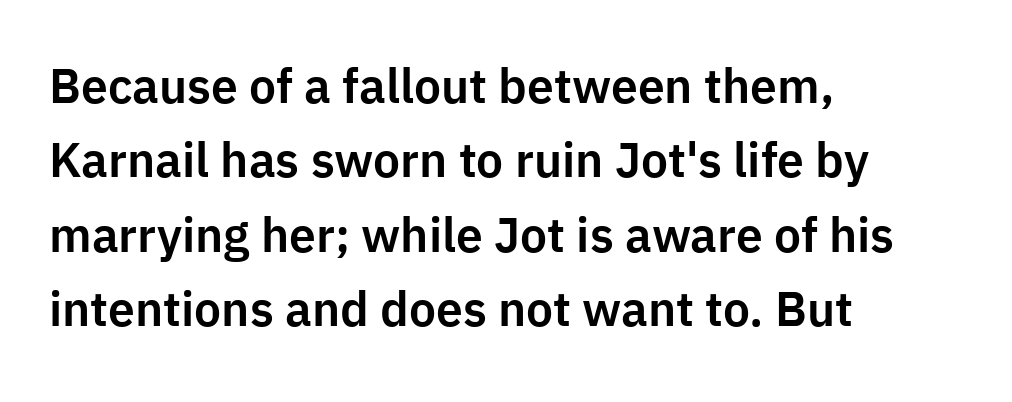
The image shows 48 px sans-serif type, upright; set left-aligned, normal line spacing (1.55x), normal letter spacing, not underlined; low stroke contrast and a medium x-height.
